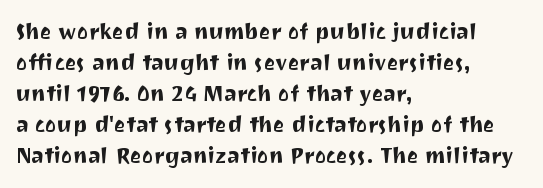
Q: Is the text italic (slanted)? A: No, it is upright.
Q: Is the text underlined? A: No.
Q: How is the paragraph aligned? A: Left-aligned.
Q: Is the spacing between letters normal or unusually wide? A: Normal.
Q: Is the spacing between lines tight, normal or loose? A: Normal.
